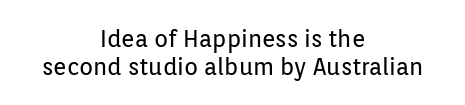
The image shows 23 px text type, upright; set centered, line spacing 1.21x, normal letter spacing, not underlined.
